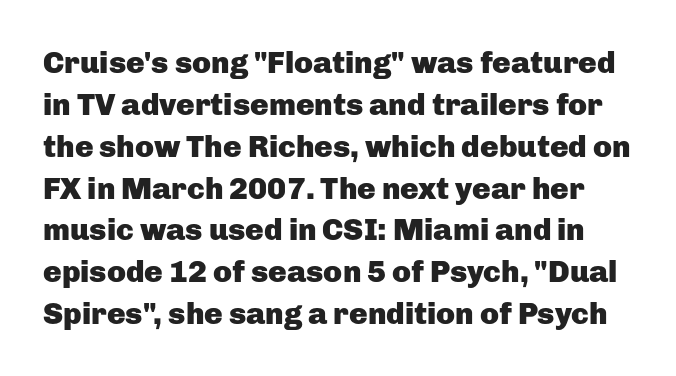
The image shows 31 px heavy sans-serif type, upright; set normal line spacing (1.35x), normal letter spacing, not underlined; low stroke contrast and a medium x-height.
